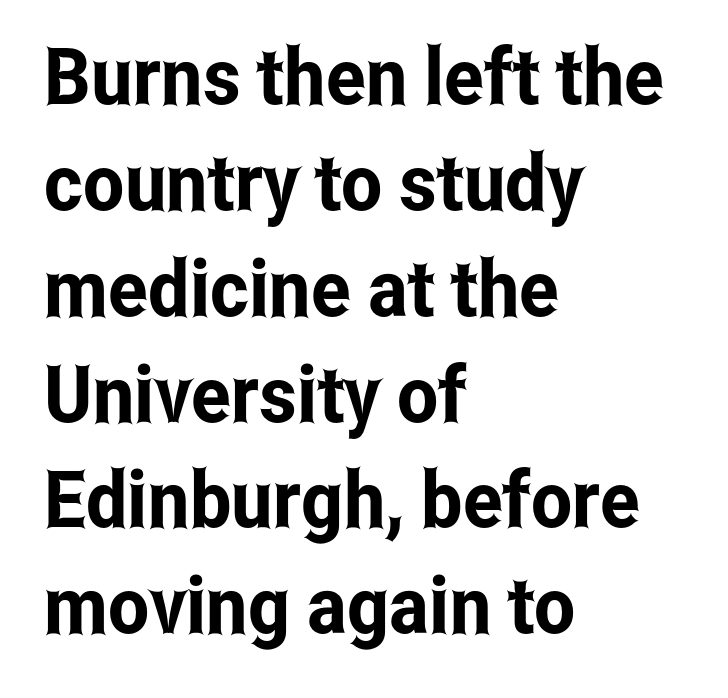
{"serif": "no", "italic": "no", "width": "condensed", "stroke_contrast": "low", "x_height": "medium", "monospaced": "no", "underline": "no", "align": "left", "line_spacing": "normal", "line_spacing_ratio": 1.34, "letter_spacing": "normal", "letter_spacing_em": 0.0, "glyph_px": 79}
